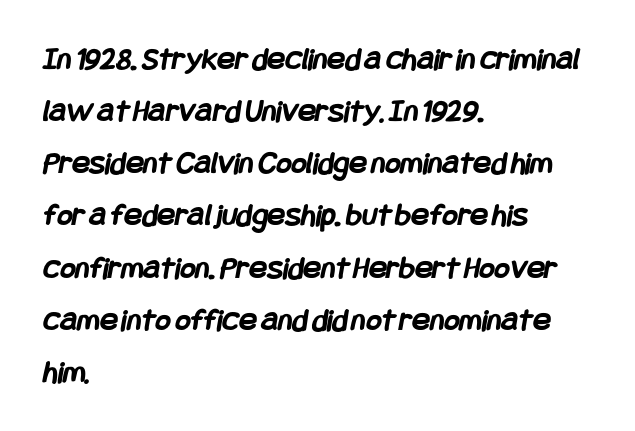
Q: Is the text bold? A: Yes.
Q: Is the typeface a serif or a sans-serif typeface? A: Sans-serif.
Q: Is the text underlined? A: No.
Q: How is the paragraph aligned? A: Left-aligned.
Q: Is the spacing between letters normal or unusually wide? A: Normal.
Q: Is the spacing between lines tight, normal or loose? A: Normal.
Q: Width (condensed, normal, or wide)? A: Condensed.
Q: Stroke contrast? A: Low.
Q: x-height? A: Large.
